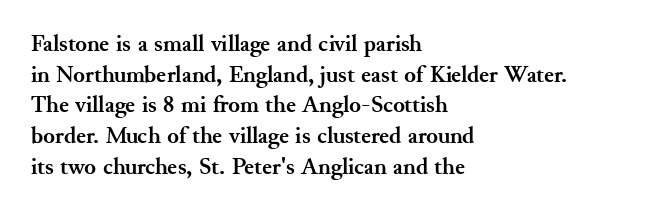
The image shows 24 px bold type, upright; set left-aligned, normal line spacing (1.28x), normal letter spacing, not underlined.
